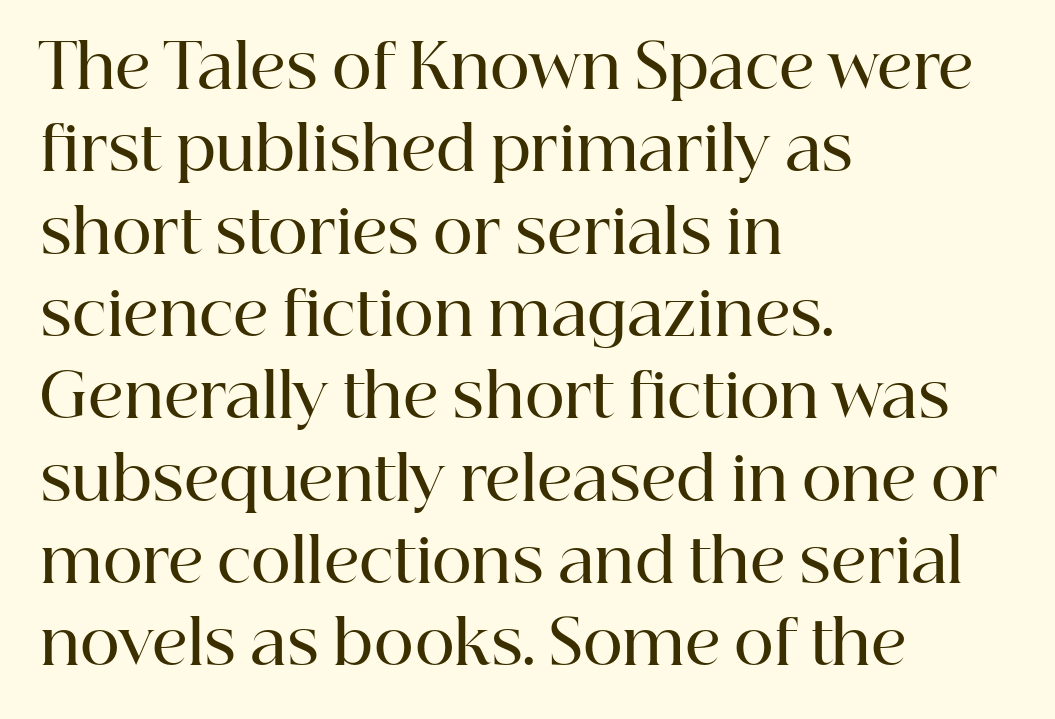
Q: Is the text bold? A: Semi-bold.
Q: Is the text italic (slanted)? A: No, it is upright.
Q: Is the typeface a serif or a sans-serif typeface? A: Serif.
Q: Is the text underlined? A: No.
Q: How is the paragraph aligned? A: Left-aligned.
Q: Is the spacing between letters normal or unusually wide? A: Normal.
Q: Is the spacing between lines tight, normal or loose? A: Normal.
Q: Width (condensed, normal, or wide)? A: Normal.
Q: Stroke contrast? A: High.
Q: x-height? A: Medium.
Q: Monospaced? A: No.
